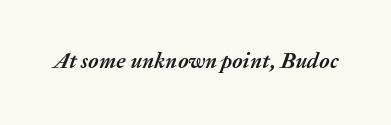
The image shows 22 px bold type, italic (leaning right); set normal letter spacing, not underlined.
